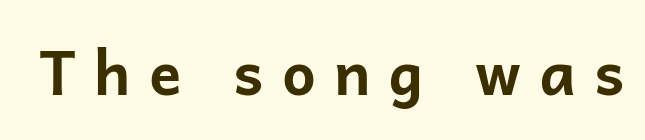
Q: Is the text bold? A: Yes.
Q: Is the text italic (slanted)? A: No, it is upright.
Q: Is the typeface a serif or a sans-serif typeface? A: Sans-serif.
Q: Is the text underlined? A: No.
Q: Is the spacing between letters normal or unusually wide? A: Unusually wide.
Q: Width (condensed, normal, or wide)? A: Normal.
Q: Stroke contrast? A: Low.
Q: x-height? A: Medium.
Q: Monospaced? A: No.
